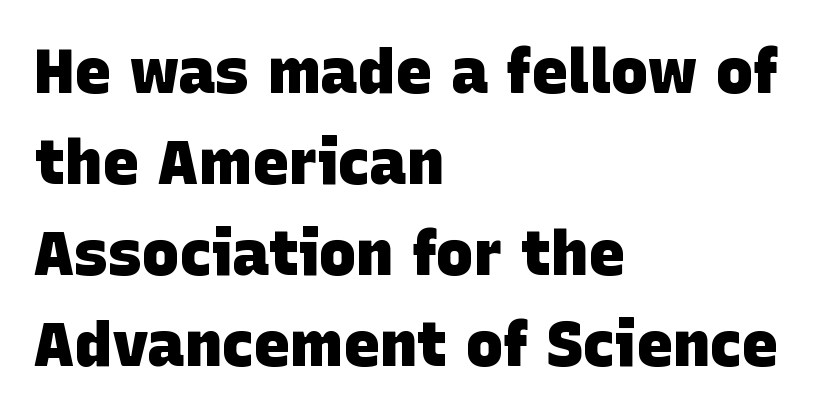
{"serif": "no", "bold": "yes", "weight": "heavy", "width": "normal", "stroke_contrast": "low", "x_height": "large", "monospaced": "no", "underline": "no", "align": "left", "line_spacing": "normal", "line_spacing_ratio": 1.47, "letter_spacing": "normal", "letter_spacing_em": 0.0, "glyph_px": 62}
